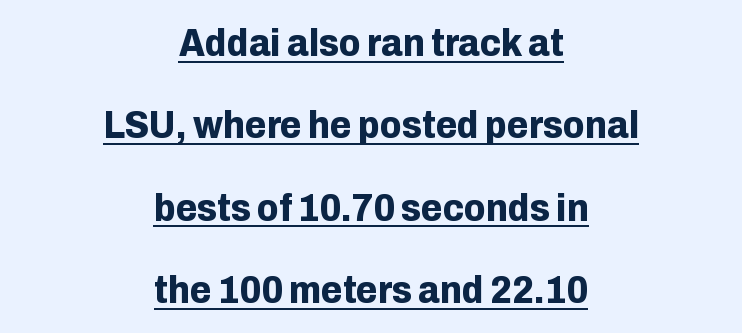
Q: Is the text bold? A: Yes.
Q: Is the text italic (slanted)? A: No, it is upright.
Q: Is the typeface a serif or a sans-serif typeface? A: Sans-serif.
Q: Is the text underlined? A: Yes.
Q: How is the paragraph aligned? A: Centered.
Q: Is the spacing between letters normal or unusually wide? A: Normal.
Q: Is the spacing between lines tight, normal or loose? A: Loose.
Q: Width (condensed, normal, or wide)? A: Normal.
Q: Stroke contrast? A: Low.
Q: x-height? A: Medium.
Q: Monospaced? A: No.
